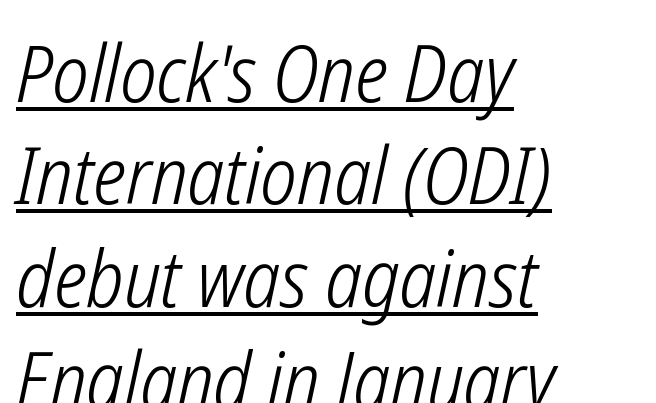
The image shows 80 px light, condensed type, italic (leaning right); set left-aligned, normal line spacing (1.28x), normal letter spacing, underlined; low stroke contrast and a medium x-height.
